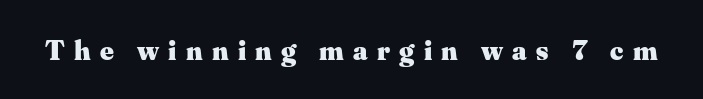
On the weight axis this lands at bold, roughly 700. Someone cranked the tracking dial way up on this one. The characters display serif detailing at their extremities. Descenders are the only things crossing below the line. Do the characters align in a grid? No, the font is proportional. Vertical strokes here are truly vertical.
